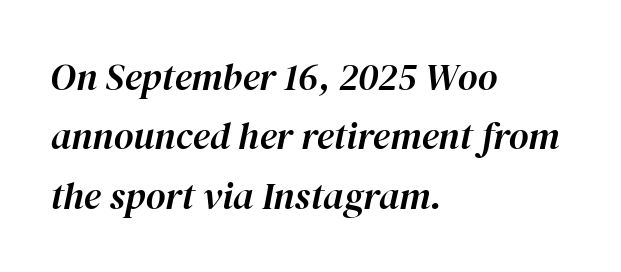
Q: Is the text italic (slanted)? A: Yes, it leans right by about 12 degrees.
Q: Is the text underlined? A: No.
Q: How is the paragraph aligned? A: Left-aligned.
Q: Is the spacing between letters normal or unusually wide? A: Normal.
Q: Is the spacing between lines tight, normal or loose? A: Normal.
Q: Width (condensed, normal, or wide)? A: Normal.
Q: Stroke contrast? A: High.
Q: x-height? A: Medium.
Q: Monospaced? A: No.
